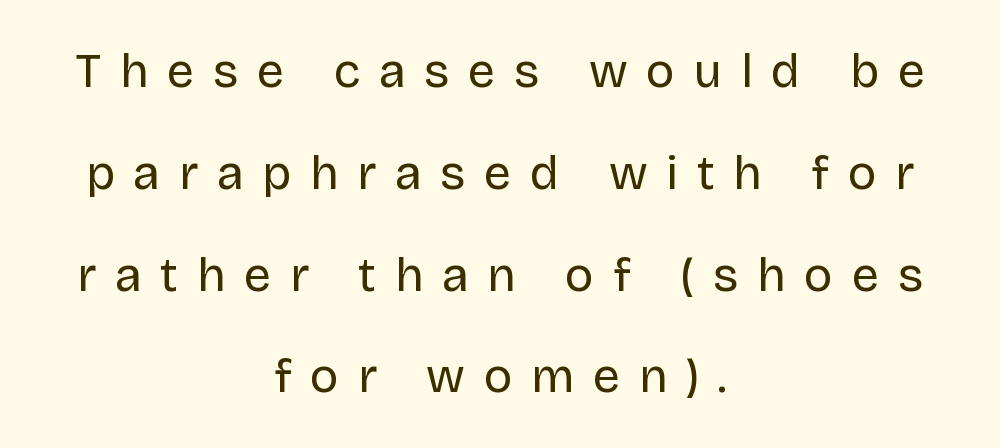
{"serif": "no", "italic": "no", "bold": "no", "weight": "regular", "width": "normal", "stroke_contrast": "low", "x_height": "large", "monospaced": "no", "underline": "no", "align": "center", "line_spacing": "loose", "line_spacing_ratio": 2.12, "letter_spacing": "wide", "letter_spacing_em": 0.39, "glyph_px": 48}
